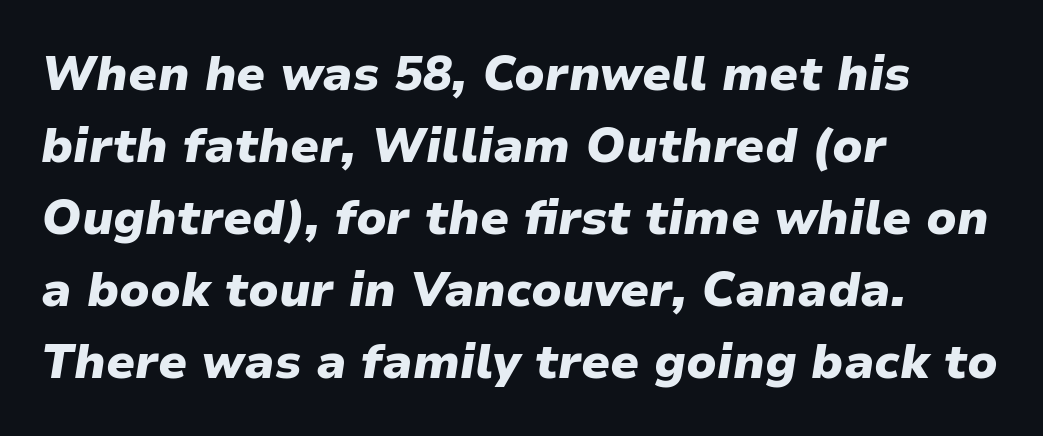
All the whitespace from short lines collects on the right. The whole block is typeset with a tilt. Tracking here is standard; glyphs follow each other at the usual distance. Check under the words: just untouched page.
